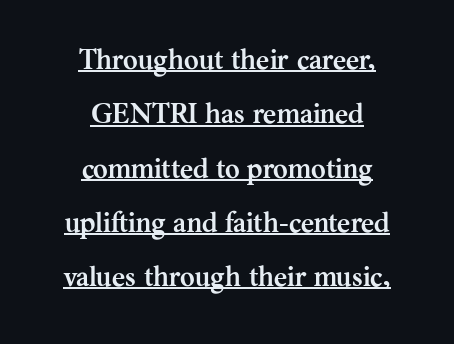
The image shows 28 px semibold serif type, upright; set centered, loose line spacing (1.94x), normal letter spacing, underlined; medium stroke contrast and a medium x-height.
